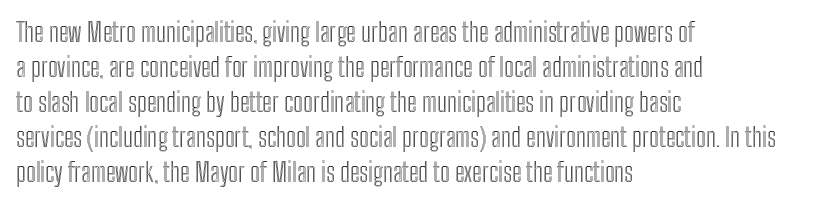
{"italic": "no", "underline": "no", "align": "left", "line_spacing": "normal", "line_spacing_ratio": 1.35, "letter_spacing": "normal", "letter_spacing_em": 0.0, "glyph_px": 26}
